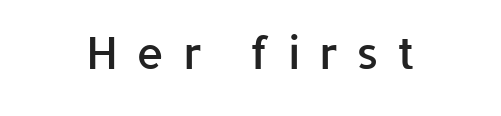
This rendering employs a face without finishing strokes, i.e., a sans-serif. Italic? Not at all — the glyphs are vertical. The face used here is rendered with a markedly widened letterfit. Just letters on the line, the space beneath them empty. The face used here is proportionally spaced, like ordinary book or web type.
